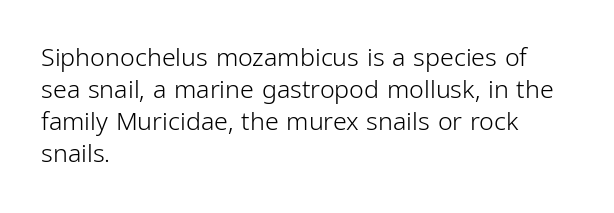
Q: Is the text bold? A: No.
Q: Is the text italic (slanted)? A: No, it is upright.
Q: Is the text underlined? A: No.
Q: How is the paragraph aligned? A: Left-aligned.
Q: Is the spacing between letters normal or unusually wide? A: Normal.
Q: Is the spacing between lines tight, normal or loose? A: Normal.
